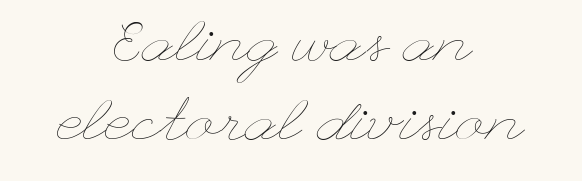
The image shows 60 px thin, wide type; set centered, normal line spacing (1.32x), normal letter spacing, not underlined; low stroke contrast and a small x-height.
